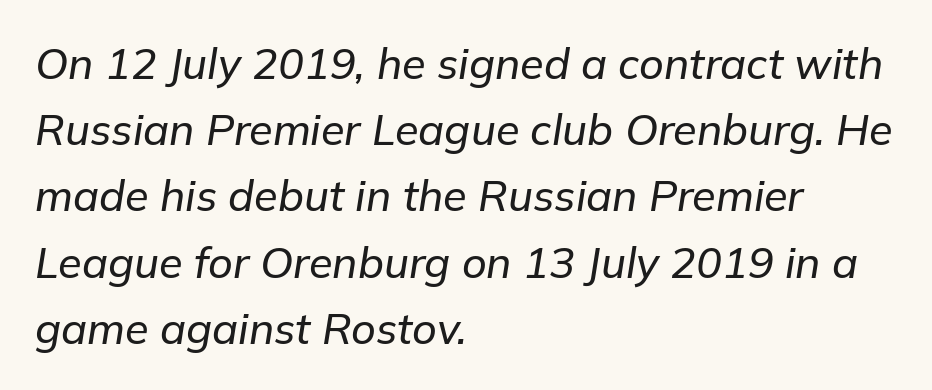
This sample uses an oblique cut, with every glyph tilted off the vertical. These lines stack with their left ends in a neat column. Letters rest on an invisible, unmarked baseline. This sample has the flowing, uneven cadence of proportional lettering.
